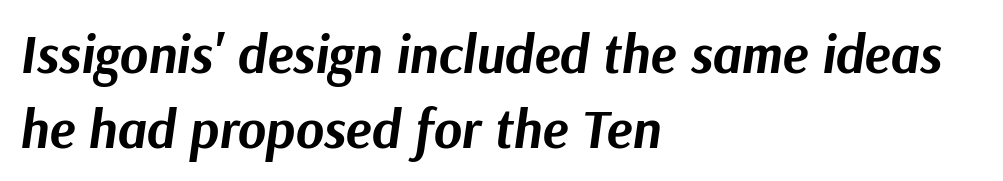
The image shows 54 px bold type, italic (leaning right); set left-aligned, normal line spacing (1.38x), normal letter spacing, not underlined; medium stroke contrast and a medium x-height.
